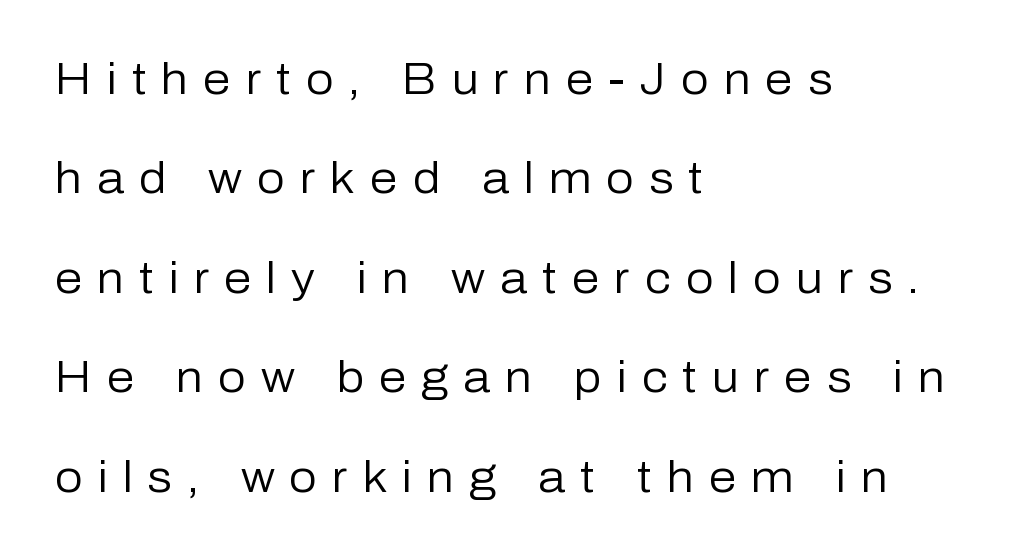
Q: Is the text bold? A: No.
Q: Is the text italic (slanted)? A: No, it is upright.
Q: Is the typeface a serif or a sans-serif typeface? A: Sans-serif.
Q: Is the text underlined? A: No.
Q: How is the paragraph aligned? A: Left-aligned.
Q: Is the spacing between letters normal or unusually wide? A: Unusually wide.
Q: Is the spacing between lines tight, normal or loose? A: Loose.
Q: Width (condensed, normal, or wide)? A: Normal.
Q: Stroke contrast? A: Low.
Q: x-height? A: Medium.
Q: Monospaced? A: No.
